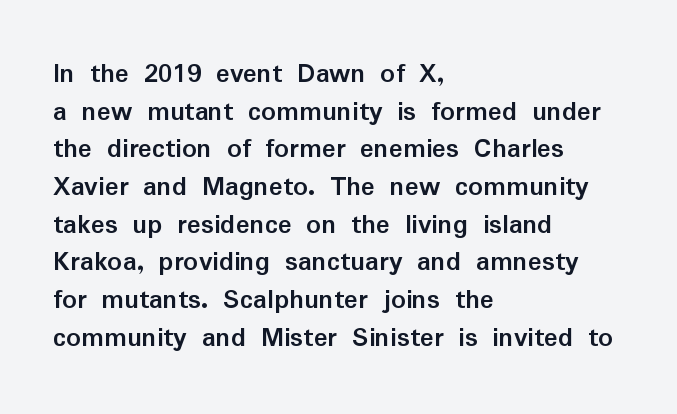
You can tell it's not italic because the verticals are truly vertical. Baseline-to-baseline distance is the conventional proportion of letter height. Heavy, bold letterforms. Character widths vary here, with narrow letters taking less room than wide ones. The lines are quadded left.
